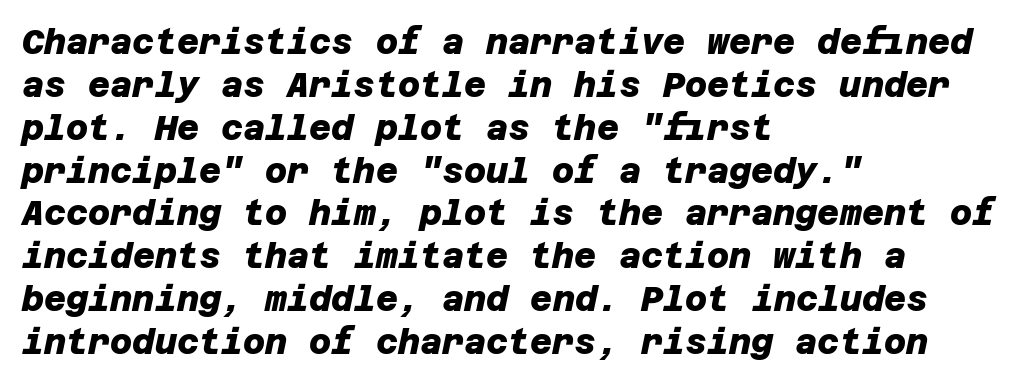
These lines sit exactly where default settings would place them. Underline: absent. Heavy-handed strokes throughout: this text is bold. Type style note: lacks serifs. The typesetter chose a ragged-right arrangement here. Inter-character spacing is left at the font's built-in metrics.
